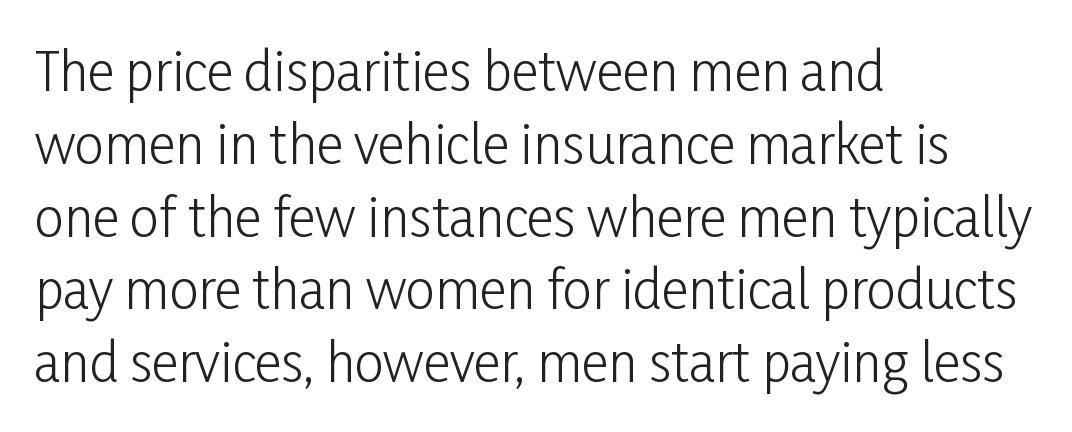
Caption: face not bold, strokes unweighted. A typesetter would mark this as roman, not italic. Grotesque or geometric, the face here clearly has no serifs. This rendering features lettering with no underline. The paragraph has a hard left edge and a soft right edge.
